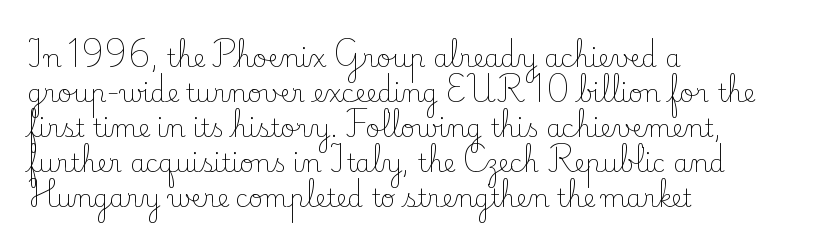
Q: Is the text bold? A: No.
Q: Is the text italic (slanted)? A: No, it is upright.
Q: Is the text underlined? A: No.
Q: How is the paragraph aligned? A: Left-aligned.
Q: Is the spacing between letters normal or unusually wide? A: Normal.
Q: Is the spacing between lines tight, normal or loose? A: Normal.
